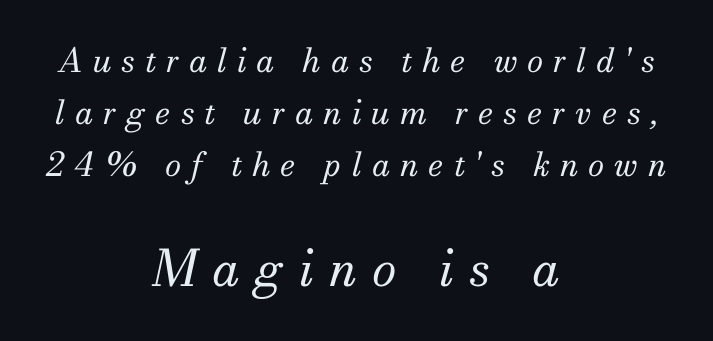
The image shows 50 px regular-weight serif type, italic (leaning right); set centered, normal line spacing (1.57x), unusually wide letter spacing (+0.3 em), not underlined; the second (bottom) block is 1.52x larger; medium stroke contrast and a small x-height.
